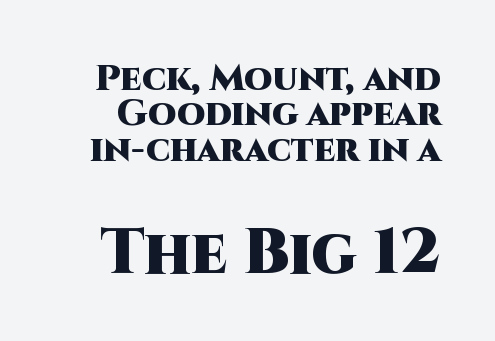
{"serif": "no", "italic": "no", "bold": "yes", "weight": "heavy", "width": "normal", "stroke_contrast": "high", "x_height": "large", "monospaced": "no", "underline": "no", "line_spacing": "tight", "line_spacing_ratio": 0.98, "letter_spacing": "normal", "letter_spacing_em": 0.0, "larger_block": "second", "size_ratio": 1.75, "glyph_px": 63}
